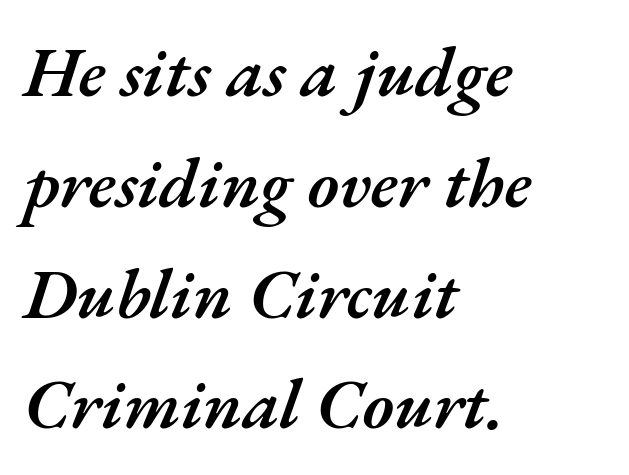
{"italic": "yes", "lean": "right", "slant_degrees": 17, "bold": "semi", "weight": "semibold", "width": "normal", "stroke_contrast": "medium", "x_height": "small", "monospaced": "no", "underline": "no", "align": "left", "line_spacing": "normal", "line_spacing_ratio": 1.56, "letter_spacing": "normal", "letter_spacing_em": 0.0, "glyph_px": 71}
